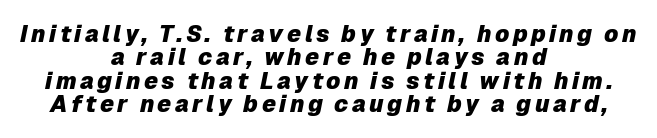
{"italic": "yes", "lean": "right", "slant_degrees": 12, "bold": "yes", "underline": "no", "align": "center", "line_spacing": "tight", "line_spacing_ratio": 1.02, "glyph_px": 23}
